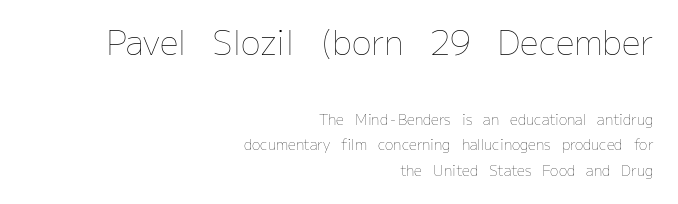
{"italic": "no", "bold": "no", "weight": "thin", "width": "normal", "stroke_contrast": "low", "x_height": "medium", "monospaced": "no", "underline": "no", "align": "right", "line_spacing_ratio": 1.83, "letter_spacing": "normal", "letter_spacing_em": 0.0, "larger_block": "first", "size_ratio": 2.36, "glyph_px": 33}
